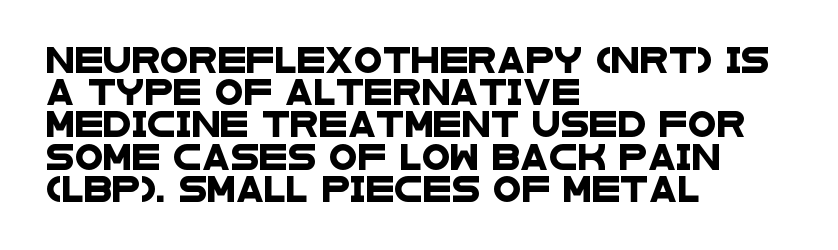
{"underline": "no", "align": "left", "line_spacing_ratio": 1.24, "letter_spacing": "normal", "letter_spacing_em": 0.0, "glyph_px": 26}
